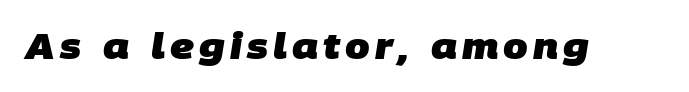
Font category for this specimen: sans-serif. Each letter keeps its own natural width here, so spacing adapts to shape. Its strokes are broad and dark, the hallmark of bold type. A bare baseline throughout the passage.
